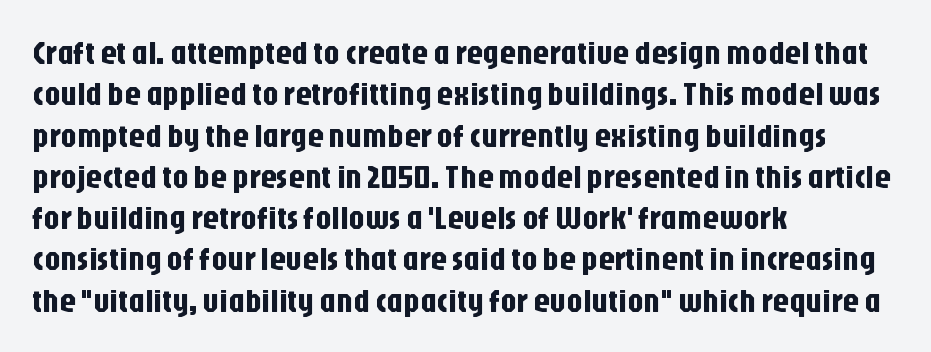
Q: Is the text italic (slanted)? A: No, it is upright.
Q: Is the typeface a serif or a sans-serif typeface? A: Sans-serif.
Q: Is the text underlined? A: No.
Q: How is the paragraph aligned? A: Left-aligned.
Q: Is the spacing between letters normal or unusually wide? A: Normal.
Q: Is the spacing between lines tight, normal or loose? A: Normal.
Q: Width (condensed, normal, or wide)? A: Condensed.
Q: Stroke contrast? A: Low.
Q: x-height? A: Large.
Q: Monospaced? A: No.
